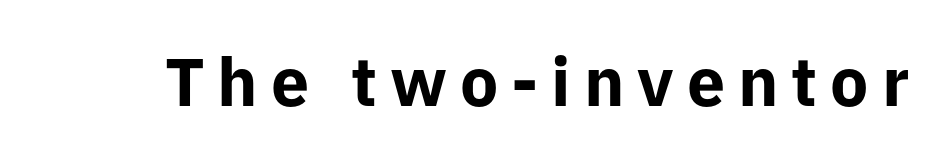
The image shows 68 px bold sans-serif type, upright; set not underlined; low stroke contrast and a medium x-height.
